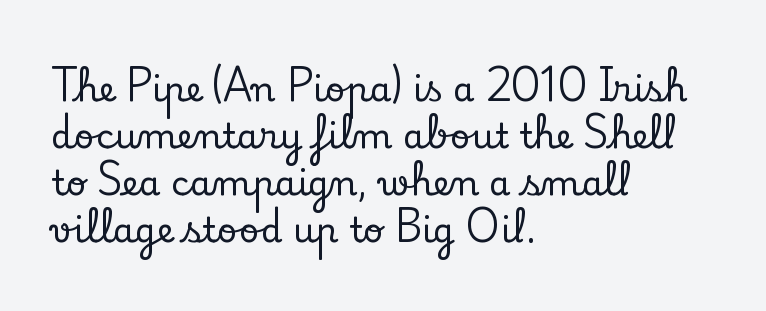
The image shows 35 px text type, upright; set left-aligned, normal line spacing (1.34x), normal letter spacing, not underlined; low stroke contrast and a small x-height.
